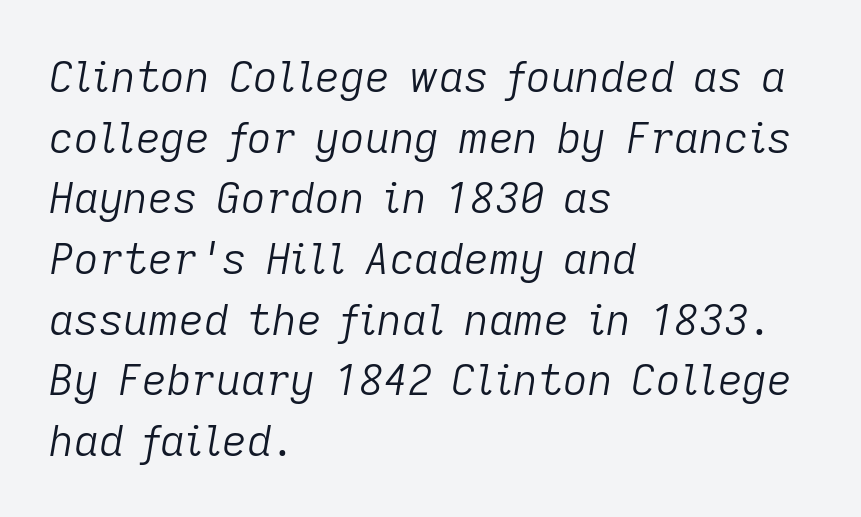
Successive baselines arrive at the customary interval. The face used here has a pronounced slope to its letters. The passage shown is typed in a proportional face where columns would drift. Inter-character spacing is left at the font's built-in metrics. The gap between lines stays unmarked. This sample is left-justified, so line endings fall wherever the words run out.
